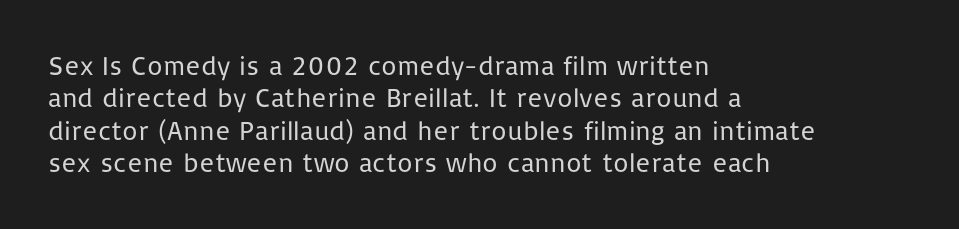
{"italic": "no", "bold": "no", "underline": "no", "align": "left", "line_spacing_ratio": 1.2, "letter_spacing": "normal", "letter_spacing_em": 0.0, "glyph_px": 27}
